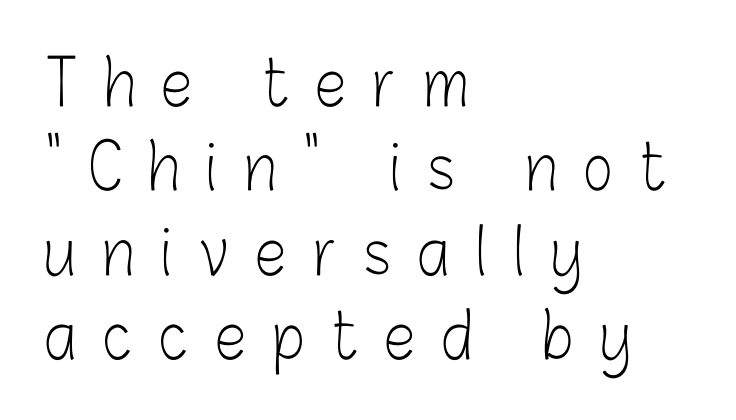
The image shows 63 px light, condensed sans-serif type, upright; set left-aligned, normal line spacing (1.34x), unusually wide letter spacing (+0.43 em), not underlined; low stroke contrast and a medium x-height.
